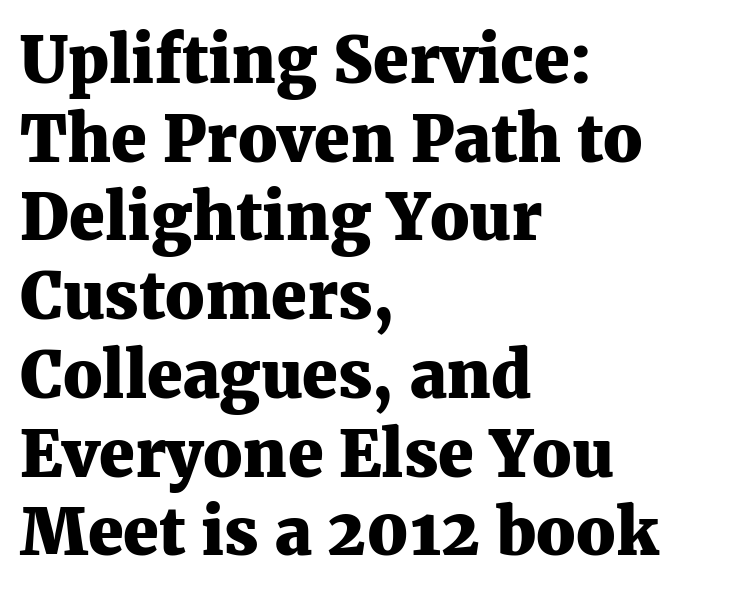
The image shows 64 px heavy serif type, upright; set left-aligned, line spacing 1.23x, normal letter spacing, not underlined; medium stroke contrast and a medium x-height.
